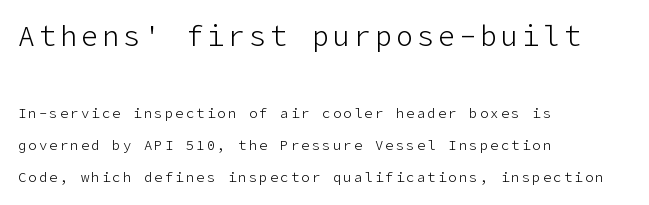
The image shows 28 px light sans-serif type, upright; set left-aligned, loose line spacing (2.28x), not underlined; the first (top) block is 2.0x larger; low stroke contrast and a medium x-height.
